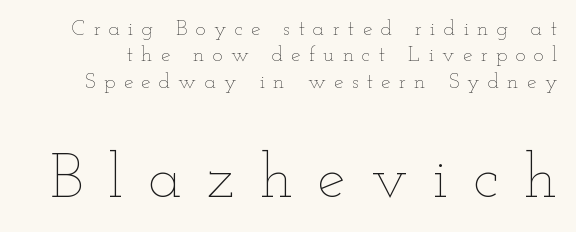
{"italic": "no", "bold": "no", "weight": "thin", "width": "wide", "stroke_contrast": "low", "x_height": "small", "monospaced": "no", "underline": "no", "line_spacing": "normal", "line_spacing_ratio": 1.26, "letter_spacing": "wide", "letter_spacing_em": 0.4, "larger_block": "second", "size_ratio": 3.0, "glyph_px": 63}
